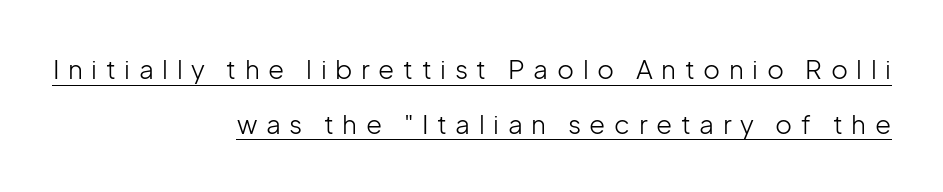
Q: Is the text bold? A: No.
Q: Is the text italic (slanted)? A: No, it is upright.
Q: Is the text underlined? A: Yes.
Q: How is the paragraph aligned? A: Right-aligned.
Q: Is the spacing between letters normal or unusually wide? A: Unusually wide.
Q: Is the spacing between lines tight, normal or loose? A: Loose.
